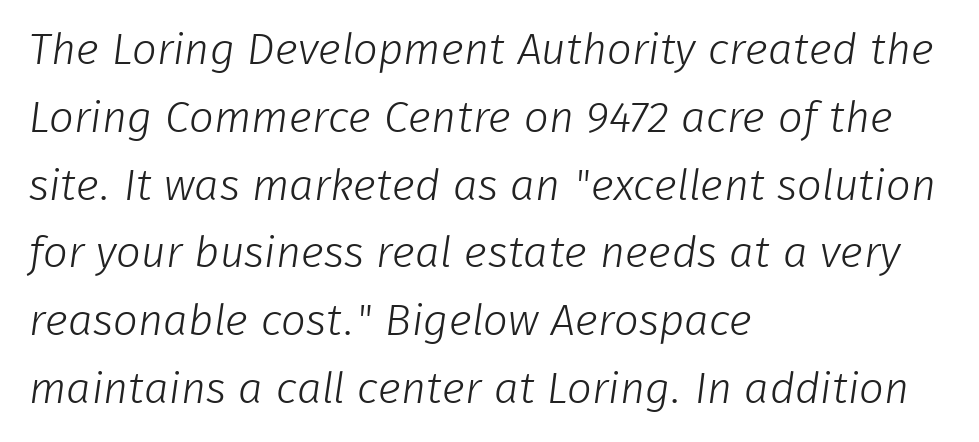
{"serif": "no", "bold": "no", "weight": "light", "width": "normal", "stroke_contrast": "low", "x_height": "medium", "monospaced": "no", "underline": "no", "align": "left", "line_spacing": "normal", "line_spacing_ratio": 1.54, "letter_spacing": "normal", "letter_spacing_em": 0.0, "glyph_px": 44}
